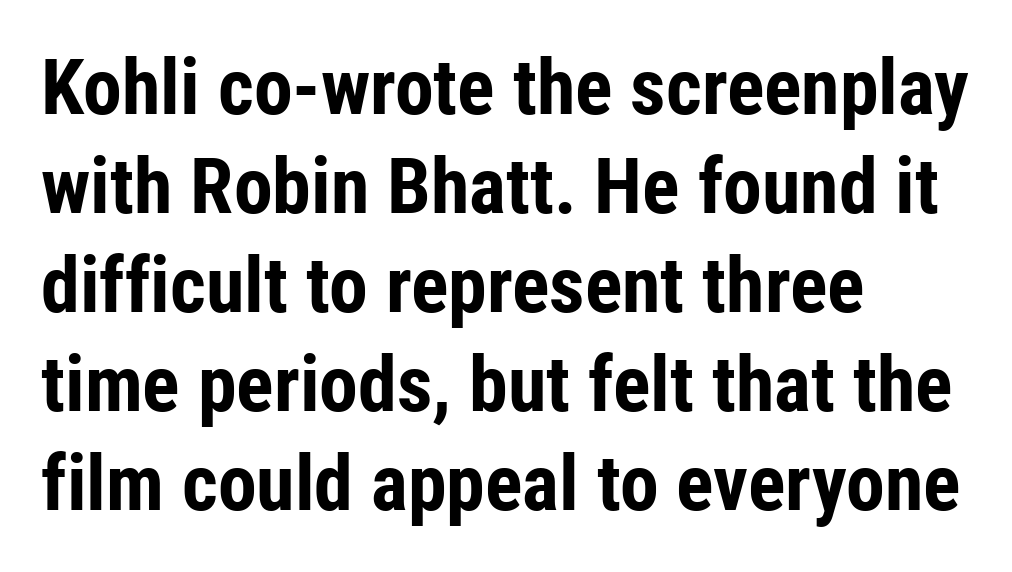
{"serif": "no", "italic": "no", "bold": "yes", "weight": "bold", "width": "condensed", "stroke_contrast": "low", "x_height": "medium", "monospaced": "no", "underline": "no", "align": "left", "line_spacing": "normal", "line_spacing_ratio": 1.27, "letter_spacing": "normal", "letter_spacing_em": 0.0, "glyph_px": 78}
